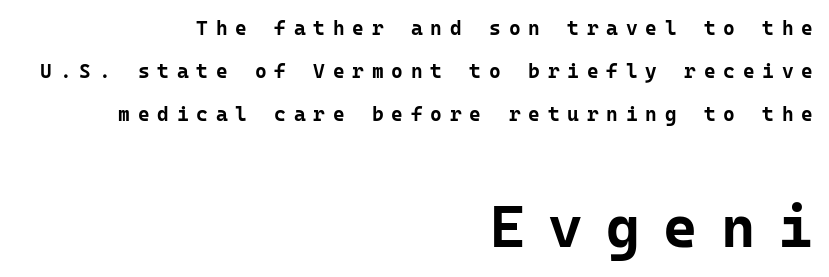
{"serif": "no", "italic": "no", "bold": "yes", "weight": "bold", "width": "normal", "stroke_contrast": "low", "x_height": "medium", "monospaced": "yes", "underline": "no", "align": "right", "line_spacing": "loose", "line_spacing_ratio": 2.14, "letter_spacing": "wide", "letter_spacing_em": 0.39, "larger_block": "second", "size_ratio": 2.95, "glyph_px": 59}
